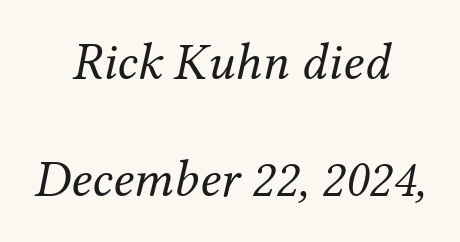
Think of a printed novel: that variable character pitch is what you see here. The lettering tilts uniformly, giving the passage an italic look. Serifs: yes, visible at the terminals of the letterforms. Compared with typical body copy, the letter spacing here is the same.
